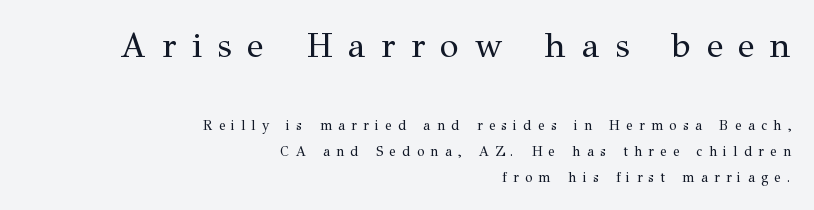
The image shows 35 px regular-weight serif type, upright; set right-aligned, line spacing 1.86x, unusually wide letter spacing (+0.44 em), not underlined; the first (top) block is 2.5x larger; medium stroke contrast and a medium x-height.
